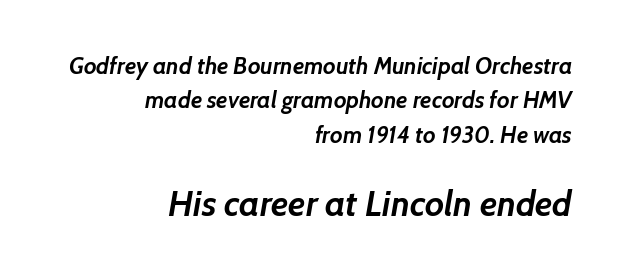
The image shows 35 px semibold sans-serif type; set right-aligned, normal line spacing (1.49x), normal letter spacing, not underlined; the second (bottom) block is 1.52x larger; low stroke contrast and a medium x-height.
